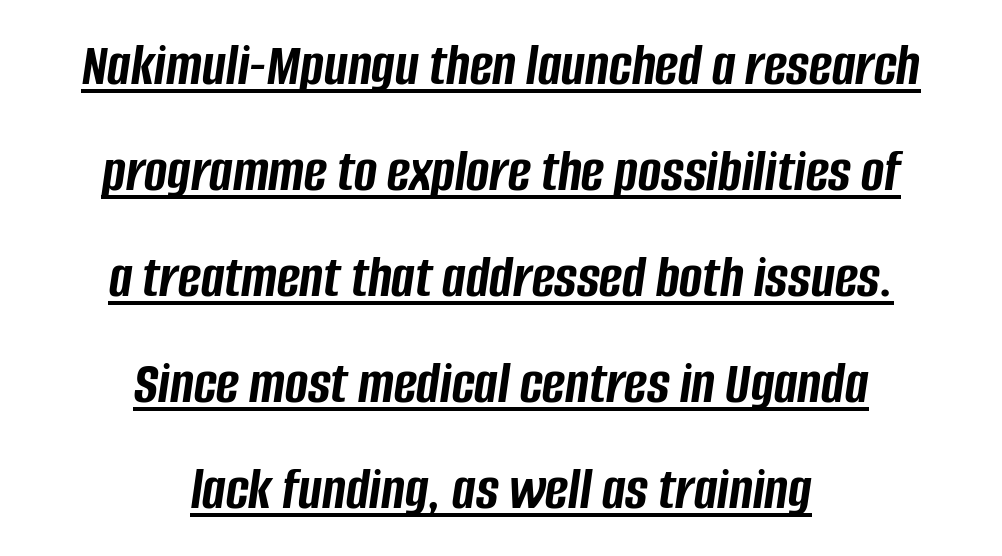
The face used here is proportionally spaced, like ordinary book or web type. Inter-character spacing is left at the font's built-in metrics. Looks like someone drew a line under every word here. Emphasis by weight is at full strength: bold. Which margin do the lines hug? Neither — every line sits in the middle.
